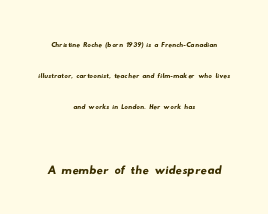
The image shows 31 px wide sans-serif type; set centered, line spacing 1.71x, normal letter spacing, not underlined; the second (bottom) block is 1.72x larger; low stroke contrast and a small x-height.
